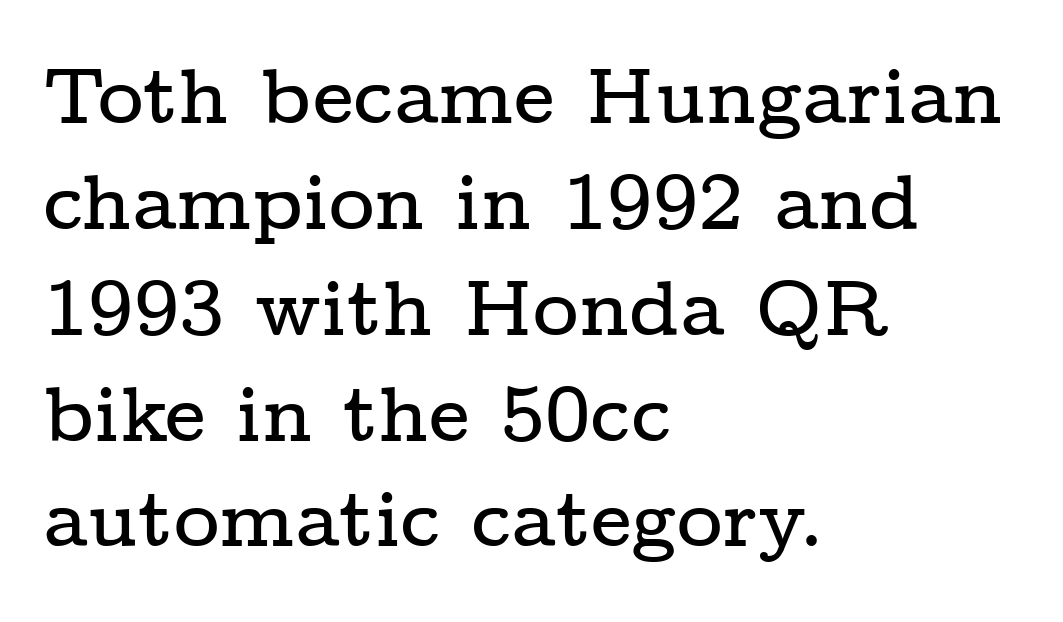
{"serif": "yes", "italic": "no", "width": "wide", "stroke_contrast": "low", "x_height": "medium", "monospaced": "no", "underline": "no", "align": "left", "line_spacing": "normal", "line_spacing_ratio": 1.34, "letter_spacing": "normal", "letter_spacing_em": 0.0, "glyph_px": 79}
